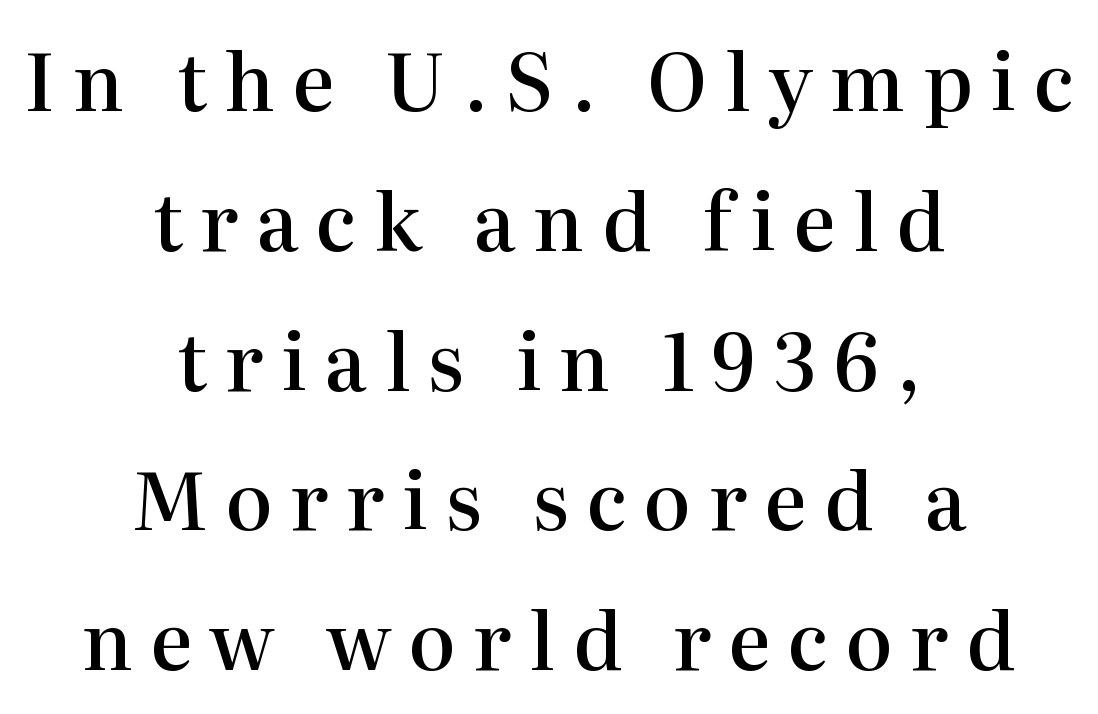
The image shows 79 px semibold serif type, upright; set centered, line spacing 1.77x, unusually wide letter spacing (+0.22 em), not underlined; high stroke contrast and a medium x-height.
